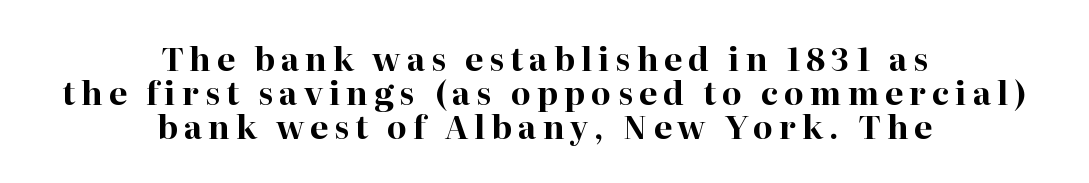
The image shows 32 px bold serif type, upright; set centered, tight line spacing (1.07x), not underlined; high stroke contrast and a medium x-height.
